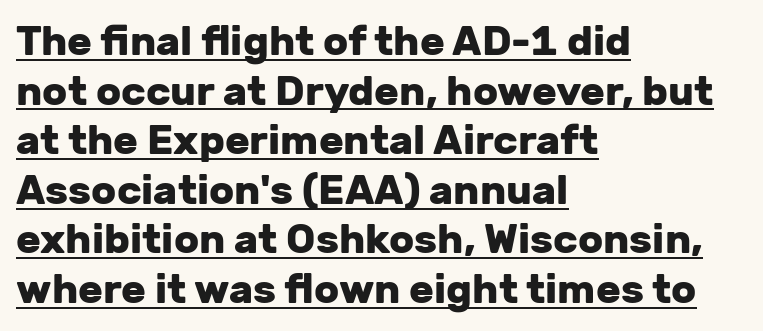
{"serif": "no", "italic": "no", "bold": "yes", "weight": "heavy", "width": "normal", "stroke_contrast": "low", "x_height": "medium", "monospaced": "no", "underline": "yes", "align": "left", "line_spacing_ratio": 1.21, "letter_spacing": "normal", "letter_spacing_em": 0.0, "glyph_px": 41}
